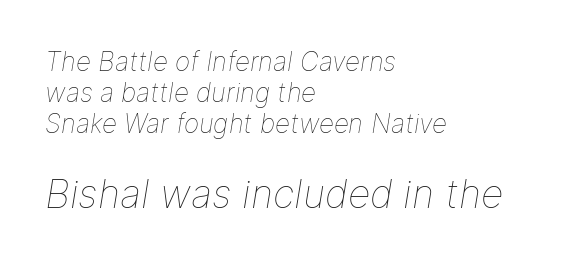
All the whitespace from short lines collects on the right. A student would notice the bottom passage is typeset larger than what precedes it. Notice how the stems are inclined rather than vertical — that's the hallmark of italics. This sample uses plain, unmodified letter spacing.
